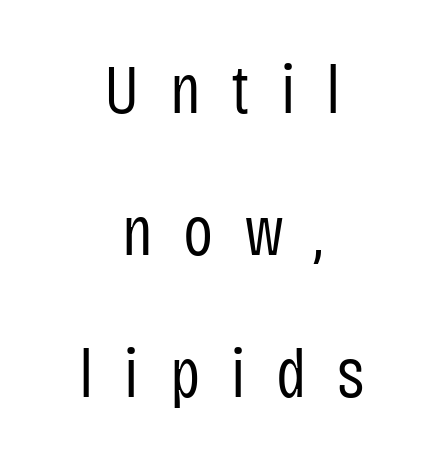
{"serif": "no", "italic": "no", "bold": "no", "weight": "regular", "width": "condensed", "stroke_contrast": "low", "x_height": "large", "monospaced": "no", "underline": "no", "align": "center", "line_spacing": "loose", "line_spacing_ratio": 2.03, "letter_spacing": "wide", "letter_spacing_em": 0.44, "glyph_px": 70}
